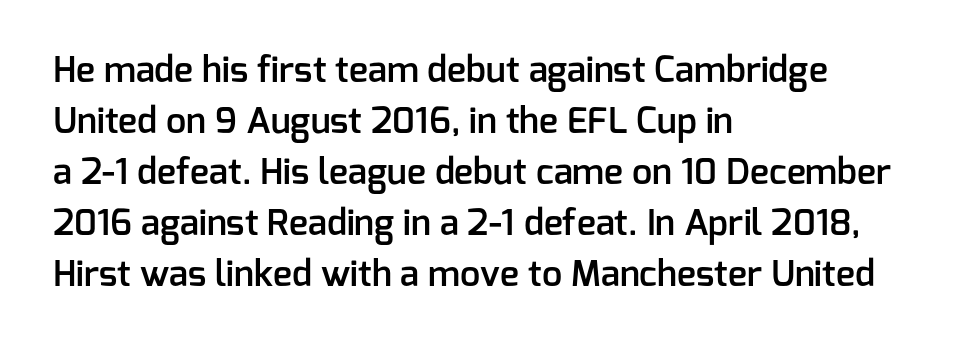
The image shows 36 px semibold sans-serif type, upright; set left-aligned, normal line spacing (1.42x), normal letter spacing, not underlined; low stroke contrast and a medium x-height.
